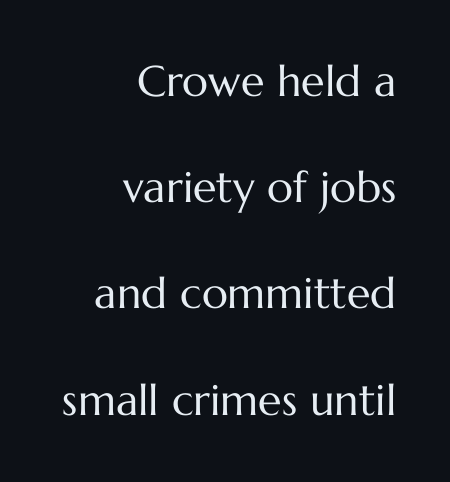
The letterforms sit at book weight or below. Each word holds together tightly as a unit, with standard inter-letter gaps. Reading down the column, the eye jumps a long way to each next line. Every character sits straight up, as roman type does. A bare baseline throughout the passage.
